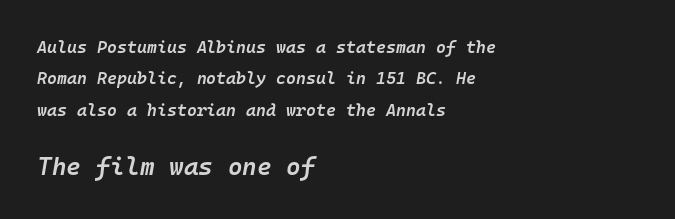
{"italic": "yes", "lean": "right", "slant_degrees": 10, "bold": "semi", "underline": "no", "align": "left", "line_spacing_ratio": 1.85, "letter_spacing": "normal", "letter_spacing_em": 0.0, "larger_block": "second", "size_ratio": 1.47, "glyph_px": 25}
